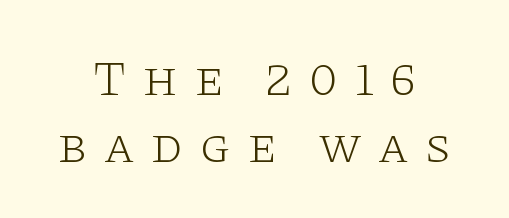
Short and long lines alike share a common midpoint. Is there much room between lines? A standard amount, neither cramped nor airy. Style check: upright. A typesetter would call this proportional, since set widths differ per character.
